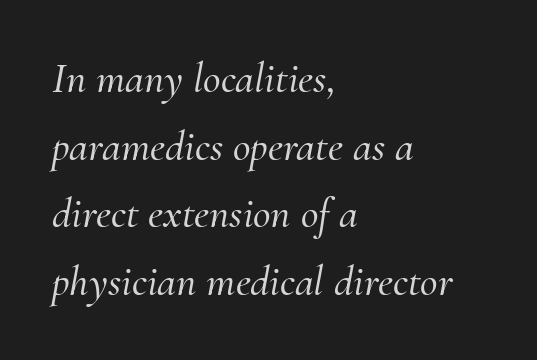
Q: Is the text italic (slanted)? A: Yes, it leans right by about 10 degrees.
Q: Is the typeface a serif or a sans-serif typeface? A: Serif.
Q: Is the text underlined? A: No.
Q: How is the paragraph aligned? A: Left-aligned.
Q: Is the spacing between letters normal or unusually wide? A: Normal.
Q: Is the spacing between lines tight, normal or loose? A: Normal.
Q: Width (condensed, normal, or wide)? A: Normal.
Q: Stroke contrast? A: Medium.
Q: x-height? A: Small.
Q: Monospaced? A: No.
